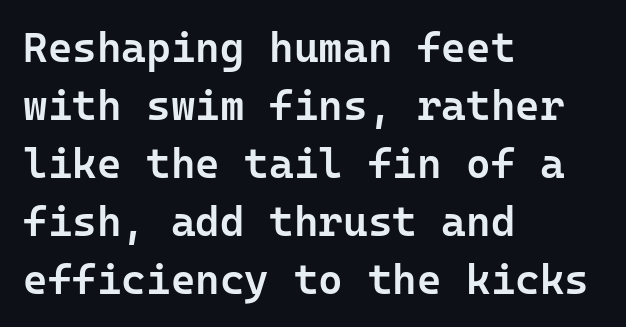
Q: Is the text bold? A: Semi-bold.
Q: Is the text italic (slanted)? A: No, it is upright.
Q: Is the typeface a serif or a sans-serif typeface? A: Sans-serif.
Q: Is the text underlined? A: No.
Q: How is the paragraph aligned? A: Left-aligned.
Q: Is the spacing between letters normal or unusually wide? A: Normal.
Q: Is the spacing between lines tight, normal or loose? A: Normal.
Q: Width (condensed, normal, or wide)? A: Normal.
Q: Stroke contrast? A: Low.
Q: x-height? A: Medium.
Q: Monospaced? A: Yes.
